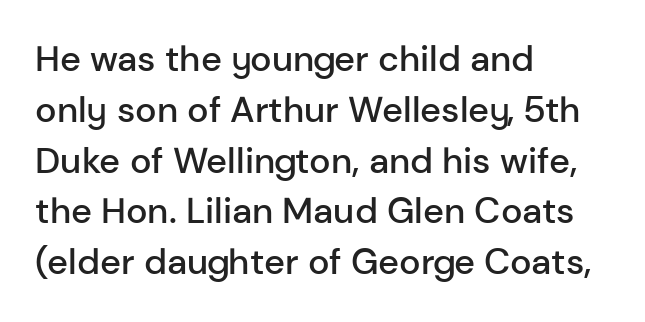
{"serif": "no", "italic": "no", "bold": "semi", "weight": "semibold", "width": "normal", "stroke_contrast": "low", "x_height": "medium", "monospaced": "no", "underline": "no", "align": "left", "line_spacing": "normal", "line_spacing_ratio": 1.41, "letter_spacing": "normal", "letter_spacing_em": 0.0, "glyph_px": 36}
